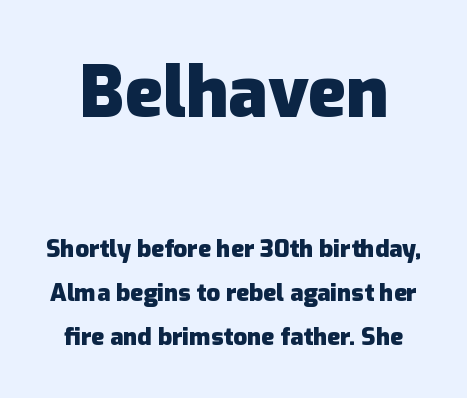
The image shows 71 px heavy sans-serif type, upright; set line spacing 1.83x, normal letter spacing, not underlined; the first (top) block is 2.96x larger; low stroke contrast and a medium x-height.
